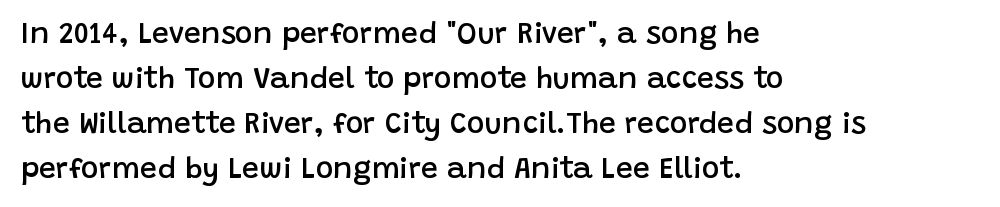
{"serif": "no", "italic": "no", "bold": "semi", "weight": "semibold", "width": "normal", "stroke_contrast": "low", "x_height": "large", "monospaced": "no", "underline": "no", "align": "left", "line_spacing": "normal", "line_spacing_ratio": 1.5, "letter_spacing": "normal", "letter_spacing_em": 0.0, "glyph_px": 30}
